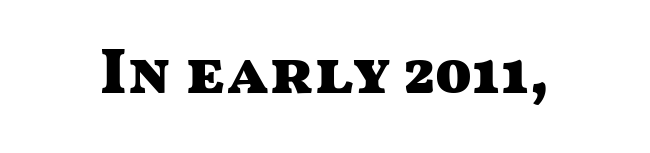
{"serif": "no", "italic": "no", "bold": "yes", "weight": "heavy", "width": "wide", "stroke_contrast": "medium", "x_height": "medium", "monospaced": "no", "underline": "no", "letter_spacing": "normal", "letter_spacing_em": 0.0, "glyph_px": 65}
